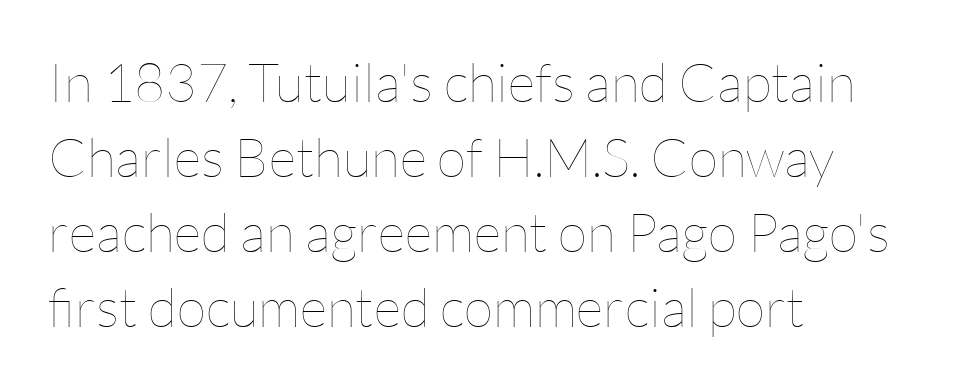
The image shows 54 px thin type, upright; set left-aligned, normal line spacing (1.39x), normal letter spacing, not underlined; low stroke contrast and a medium x-height.
